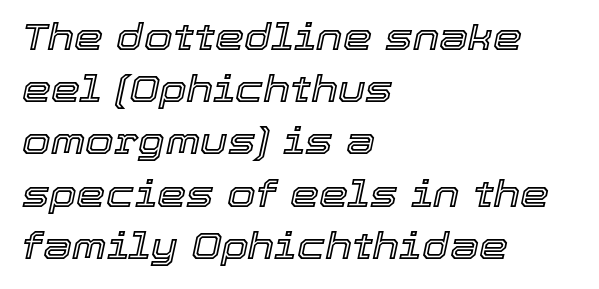
{"italic": "yes", "lean": "right", "slant_degrees": 12, "width": "normal", "x_height": "medium", "monospaced": "no", "underline": "no", "align": "left", "line_spacing": "normal", "line_spacing_ratio": 1.41, "letter_spacing": "normal", "letter_spacing_em": 0.0, "glyph_px": 37}
